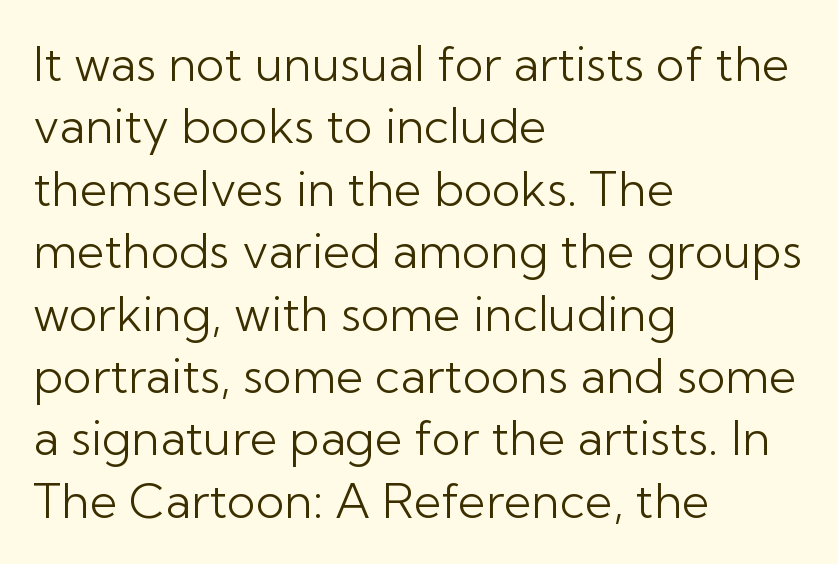
{"serif": "no", "italic": "no", "bold": "no", "weight": "light", "width": "normal", "stroke_contrast": "low", "x_height": "medium", "monospaced": "no", "underline": "no", "align": "left", "line_spacing": "normal", "line_spacing_ratio": 1.3, "letter_spacing": "normal", "letter_spacing_em": 0.0, "glyph_px": 48}
